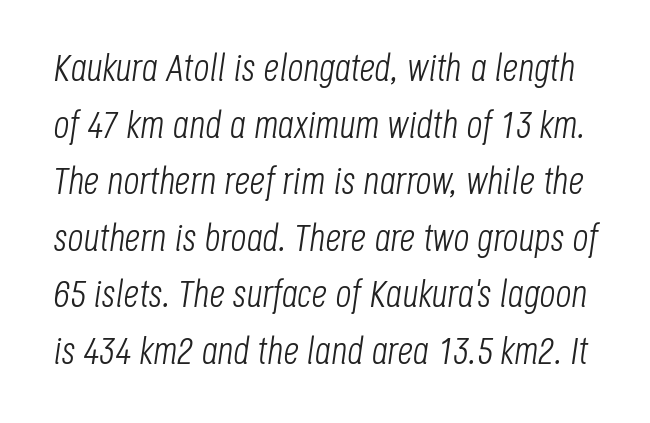
The image shows 39 px light, condensed type, italic (leaning right); set normal line spacing (1.45x), normal letter spacing, not underlined; low stroke contrast and a large x-height.
